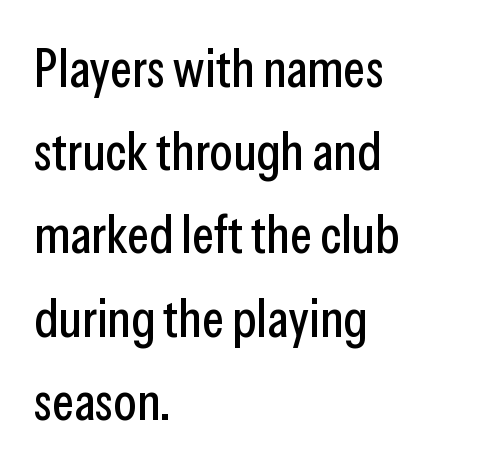
The text was rendered using a sans face with plain stroke endings. Reading down the column, the eye jumps a familiar distance to each next line. One-word summary of the alignment: left. Think of a printed novel: that variable character pitch is what you see here. Check the space under the baseline: it is left empty. The type is set solid horizontally, with unmodified tracking.
